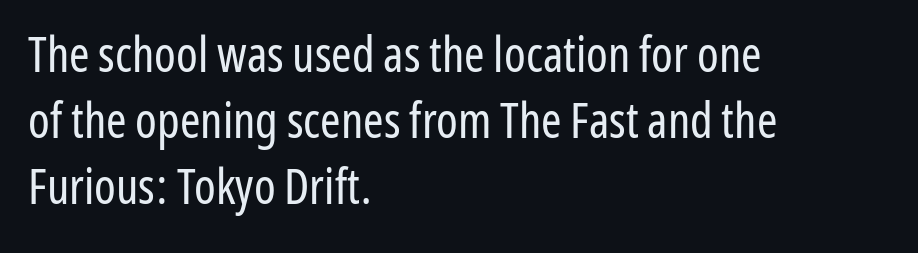
{"serif": "no", "italic": "no", "bold": "no", "weight": "regular", "width": "condensed", "stroke_contrast": "low", "x_height": "medium", "monospaced": "no", "underline": "no", "align": "left", "line_spacing": "normal", "line_spacing_ratio": 1.35, "letter_spacing": "normal", "letter_spacing_em": 0.0, "glyph_px": 49}
